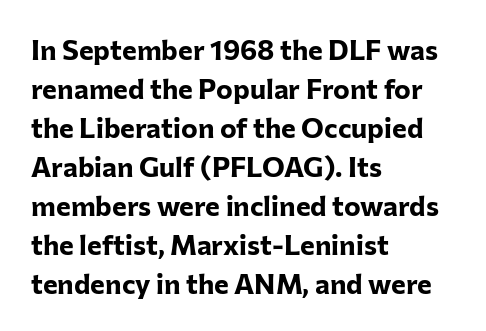
In terms of posture, this sample is upright. Does the weight exceed regular? Yes, all the way to bold. Nothing unusual about the tracking: characters are spaced as the font intends. The line-height multiplier appears to be the usual default. The face used here is proportionally spaced, like ordinary book or web type. The words here are not underlined.
